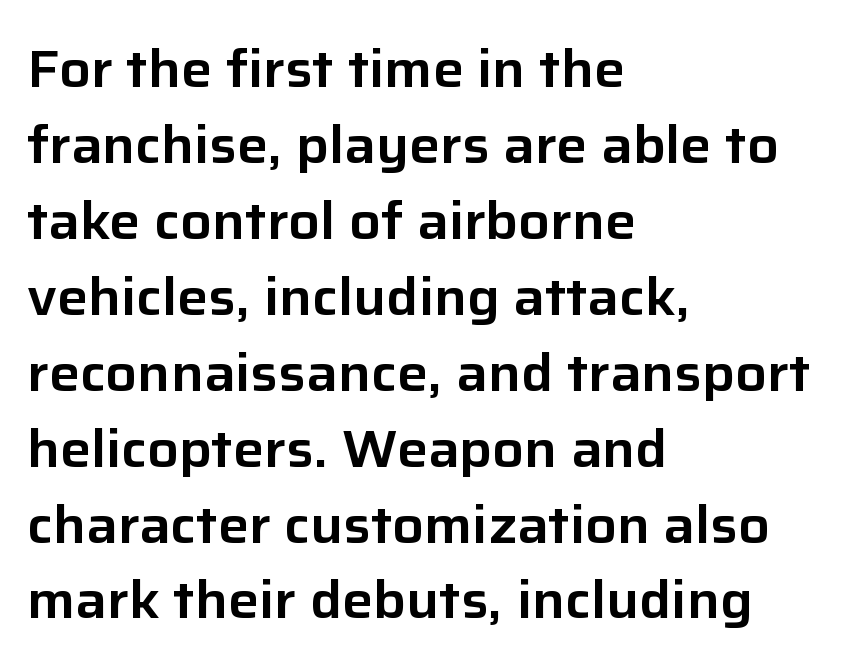
The image shows 52 px sans-serif type, upright; set left-aligned, normal line spacing (1.46x), normal letter spacing, not underlined; low stroke contrast and a medium x-height.
